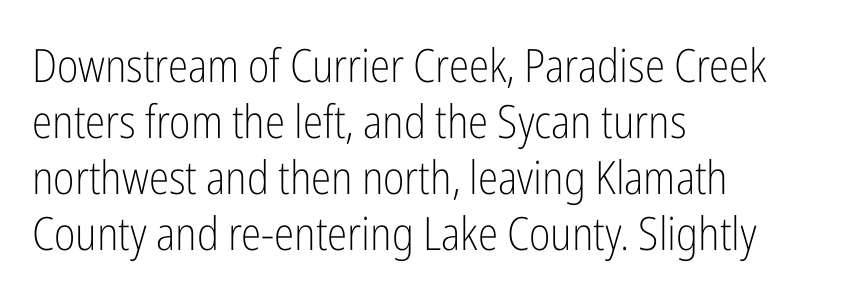
Q: Is the text bold? A: No.
Q: Is the text italic (slanted)? A: No, it is upright.
Q: Is the typeface a serif or a sans-serif typeface? A: Sans-serif.
Q: Is the text underlined? A: No.
Q: How is the paragraph aligned? A: Left-aligned.
Q: Is the spacing between letters normal or unusually wide? A: Normal.
Q: Width (condensed, normal, or wide)? A: Condensed.
Q: Stroke contrast? A: Low.
Q: x-height? A: Medium.
Q: Monospaced? A: No.
